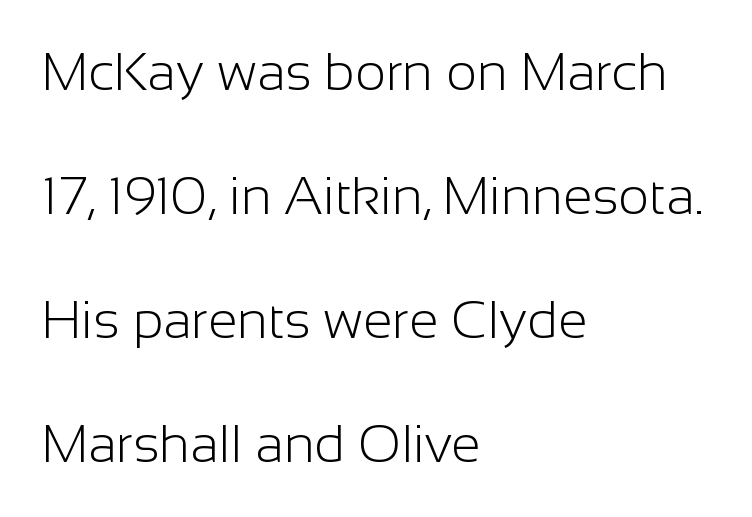
The image shows 53 px light sans-serif type, upright; set left-aligned, loose line spacing (2.34x), normal letter spacing, not underlined; low stroke contrast and a medium x-height.
